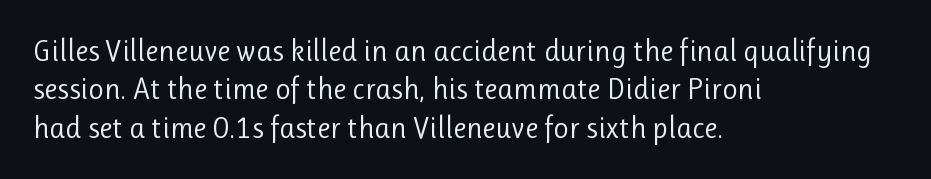
Q: Is the text bold? A: No.
Q: Is the text italic (slanted)? A: No, it is upright.
Q: Is the typeface a serif or a sans-serif typeface? A: Sans-serif.
Q: Is the text underlined? A: No.
Q: How is the paragraph aligned? A: Left-aligned.
Q: Is the spacing between letters normal or unusually wide? A: Normal.
Q: Is the spacing between lines tight, normal or loose? A: Normal.
Q: Width (condensed, normal, or wide)? A: Normal.
Q: Stroke contrast? A: Low.
Q: x-height? A: Medium.
Q: Monospaced? A: No.
